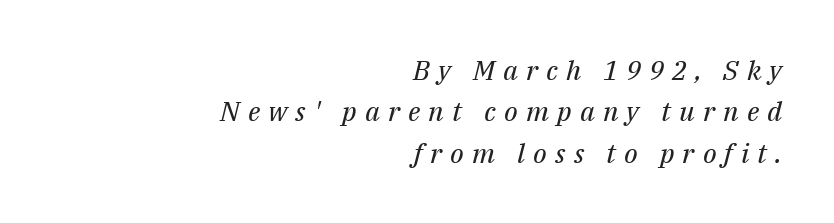
The image shows 27 px text type, italic (leaning right); set right-aligned, normal line spacing (1.53x), unusually wide letter spacing (+0.3 em), not underlined.
